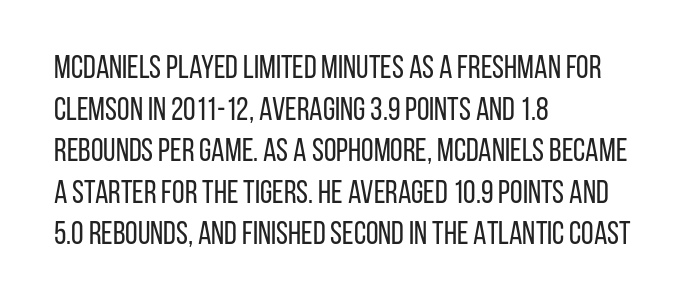
The image shows 32 px regular-weight, condensed sans-serif type, upright; set left-aligned, normal line spacing (1.3x), normal letter spacing, not underlined; low stroke contrast and a large x-height.
